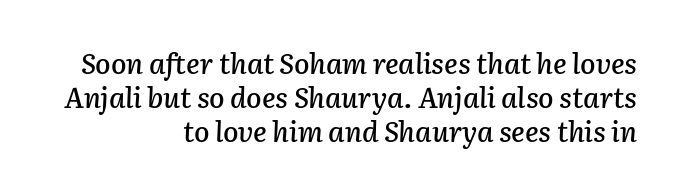
Q: Is the text italic (slanted)? A: Yes, it leans right by about 2 degrees.
Q: Is the text underlined? A: No.
Q: How is the paragraph aligned? A: Right-aligned.
Q: Is the spacing between letters normal or unusually wide? A: Normal.
Q: Width (condensed, normal, or wide)? A: Normal.
Q: Stroke contrast? A: Low.
Q: x-height? A: Medium.
Q: Monospaced? A: No.
